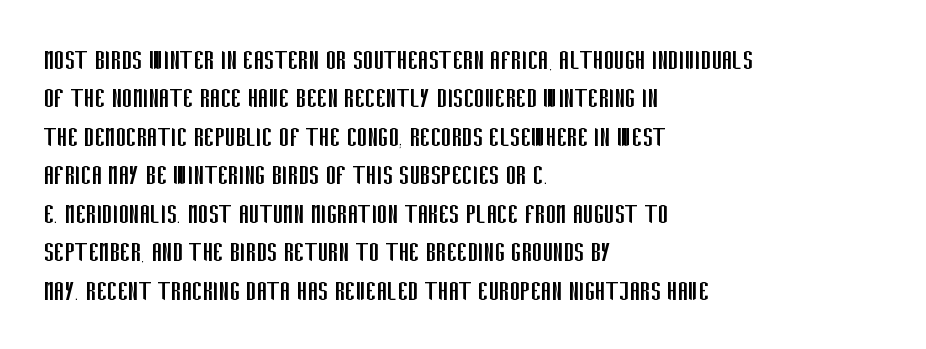
The image shows 31 px regular-weight, condensed sans-serif type, upright; set left-aligned, line spacing 1.24x, normal letter spacing, not underlined; low stroke contrast and a large x-height.
